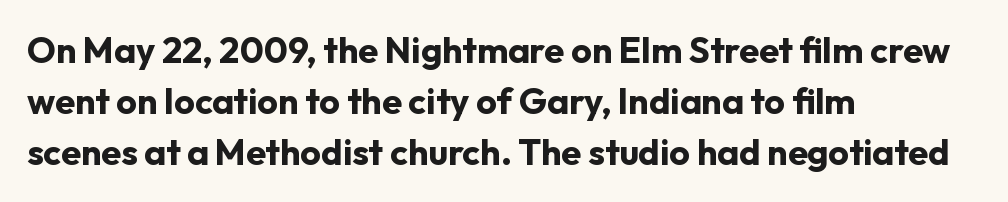
Look at the bottom of the vertical strokes: they stop flat, with no serifs. Rendered with straight, roman letterforms. The gap between lines stays unmarked. What weight is shown? A full bold with thick strokes. Summary of vertical rhythm: regular, with standard interline spacing. Spacing verdict: proportional, widths tailored to each character.
